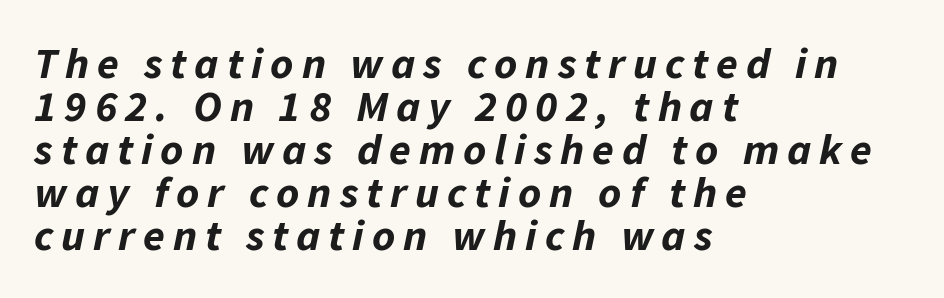
{"italic": "yes", "lean": "right", "slant_degrees": 11, "bold": "yes", "weight": "bold", "width": "normal", "stroke_contrast": "low", "x_height": "medium", "monospaced": "no", "underline": "no", "align": "left", "line_spacing": "tight", "line_spacing_ratio": 0.98, "glyph_px": 44}
